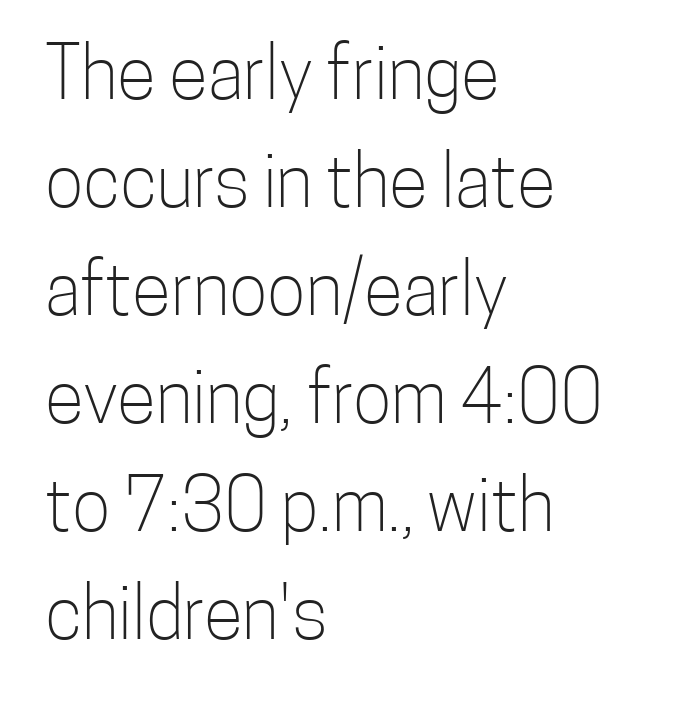
{"serif": "no", "italic": "no", "bold": "no", "weight": "light", "width": "condensed", "stroke_contrast": "low", "x_height": "medium", "monospaced": "no", "underline": "no", "align": "left", "line_spacing": "normal", "line_spacing_ratio": 1.5, "letter_spacing": "normal", "letter_spacing_em": 0.0, "glyph_px": 72}
